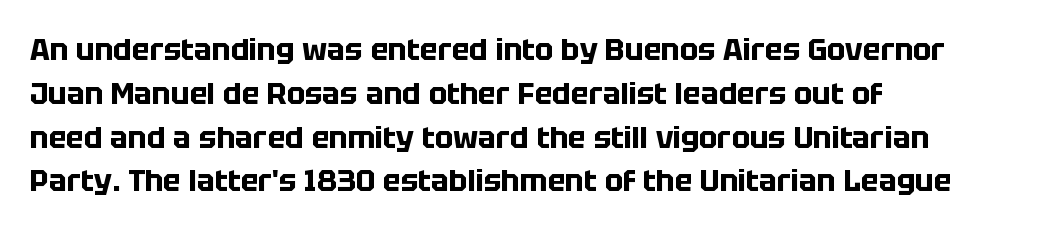
{"serif": "no", "italic": "no", "bold": "yes", "weight": "bold", "width": "normal", "stroke_contrast": "low", "x_height": "large", "monospaced": "no", "underline": "no", "align": "left", "line_spacing": "normal", "line_spacing_ratio": 1.46, "letter_spacing": "normal", "letter_spacing_em": 0.0, "glyph_px": 30}
